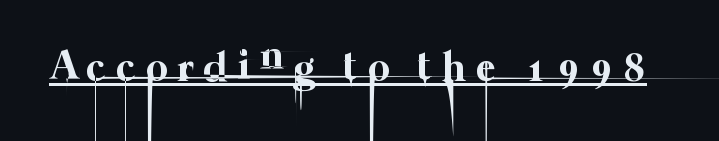
The face looks like a standard text weight, possibly lighter. There is plenty of visible air inserted between adjacent glyphs. The specimen includes a rule beneath the text block's lines. These lines are rendered in a variable-pitch font.
